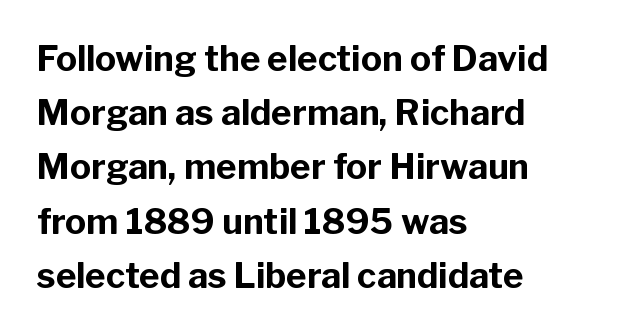
{"serif": "no", "italic": "no", "bold": "yes", "weight": "bold", "width": "normal", "stroke_contrast": "low", "x_height": "medium", "monospaced": "no", "underline": "no", "align": "left", "line_spacing": "normal", "line_spacing_ratio": 1.55, "letter_spacing": "normal", "letter_spacing_em": 0.0, "glyph_px": 35}
